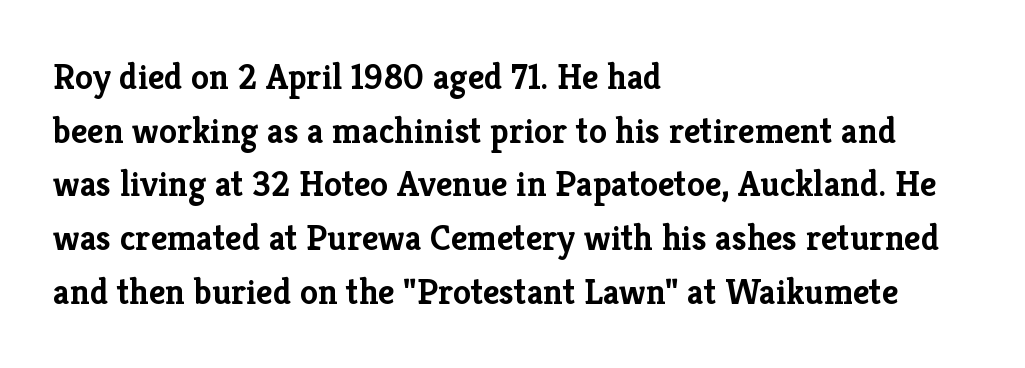
The image shows 36 px semibold serif type, upright; set left-aligned, normal line spacing (1.49x), normal letter spacing, not underlined; low stroke contrast and a medium x-height.
